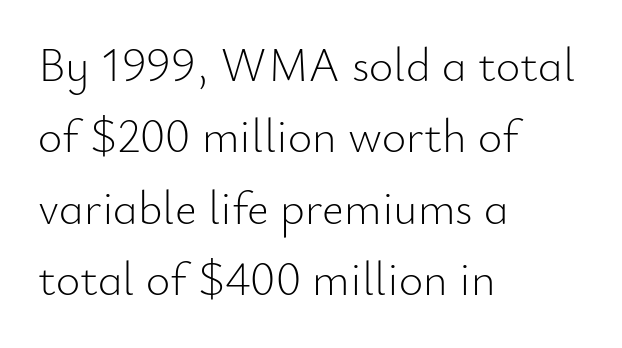
Ascenders rise straight up at ninety degrees. Serifs: no, the terminals of the letterforms are clean. Looks like regular typesetting: each glyph gets only the width it needs. Honestly, there is no underline to notice here at all.
